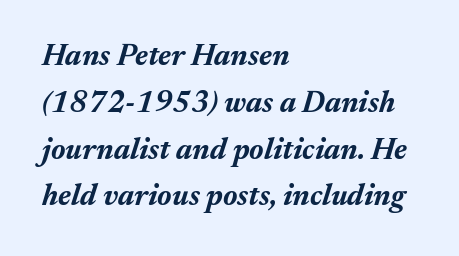
Vertical spacing — default. This sample uses plain, unmodified letter spacing. The text carries the slant typical of an italic or oblique font. Descenders hang freely into open space.
